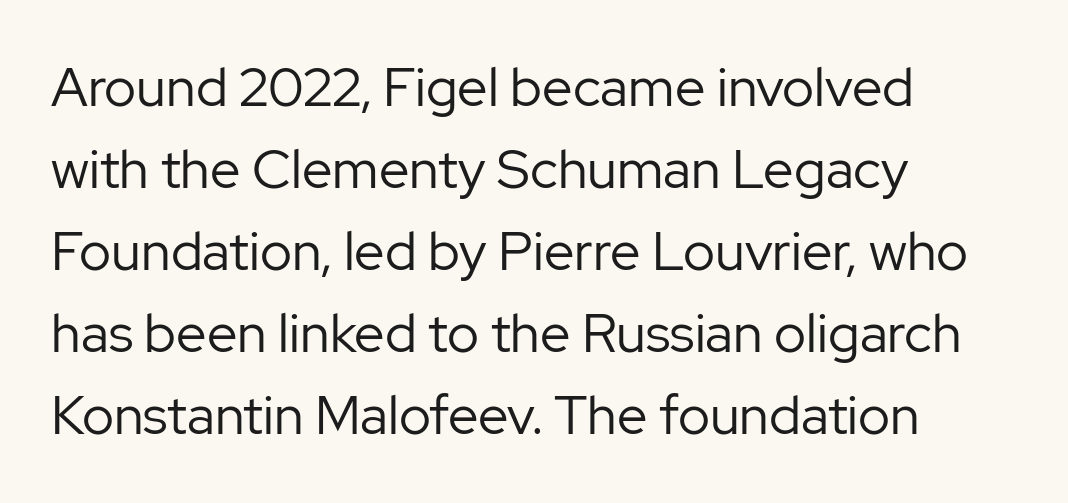
{"serif": "no", "italic": "no", "bold": "no", "weight": "regular", "width": "normal", "stroke_contrast": "low", "x_height": "medium", "monospaced": "no", "underline": "no", "align": "left", "line_spacing": "normal", "line_spacing_ratio": 1.52, "letter_spacing": "normal", "letter_spacing_em": 0.0, "glyph_px": 54}
